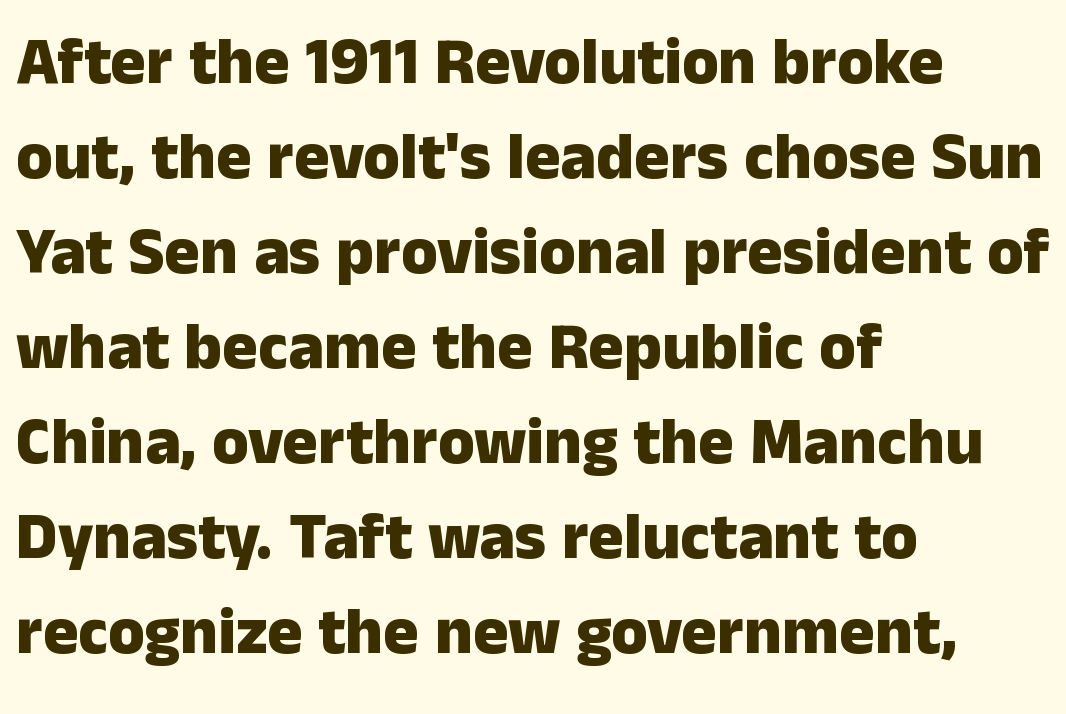
{"serif": "no", "italic": "no", "bold": "yes", "weight": "heavy", "width": "normal", "stroke_contrast": "low", "x_height": "medium", "monospaced": "no", "underline": "no", "align": "left", "line_spacing": "normal", "line_spacing_ratio": 1.44, "letter_spacing": "normal", "letter_spacing_em": 0.0, "glyph_px": 66}
